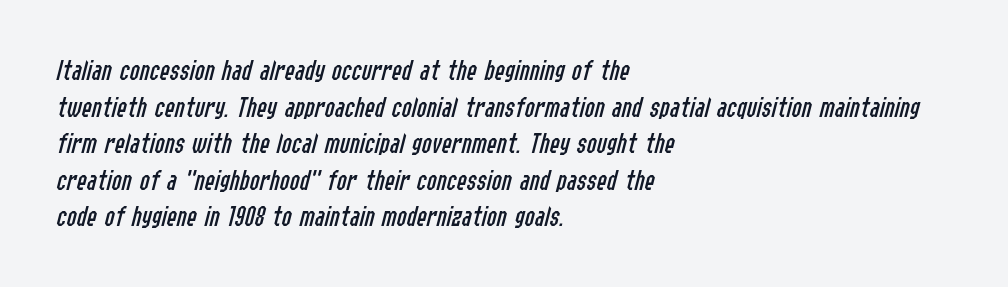
Q: Is the text bold? A: No.
Q: Is the text italic (slanted)? A: Yes, it leans right by about 14 degrees.
Q: Is the text underlined? A: No.
Q: How is the paragraph aligned? A: Left-aligned.
Q: Is the spacing between letters normal or unusually wide? A: Normal.
Q: Width (condensed, normal, or wide)? A: Condensed.
Q: Stroke contrast? A: Low.
Q: x-height? A: Medium.
Q: Monospaced? A: No.
